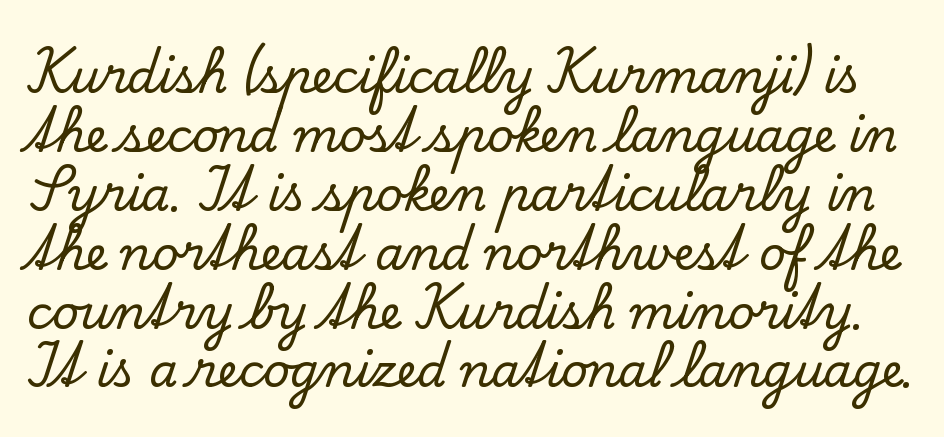
The image shows 46 px serif type; set normal line spacing (1.28x), normal letter spacing, not underlined; low stroke contrast and a small x-height.
